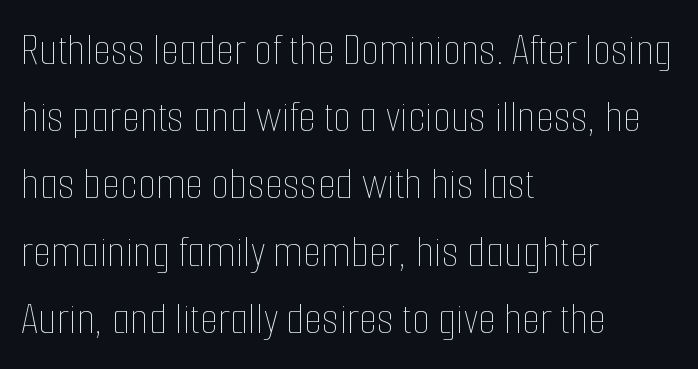
Q: Is the text bold? A: No.
Q: Is the text italic (slanted)? A: No, it is upright.
Q: Is the text underlined? A: No.
Q: How is the paragraph aligned? A: Left-aligned.
Q: Is the spacing between letters normal or unusually wide? A: Normal.
Q: Is the spacing between lines tight, normal or loose? A: Normal.
Q: Width (condensed, normal, or wide)? A: Condensed.
Q: Stroke contrast? A: Low.
Q: x-height? A: Medium.
Q: Monospaced? A: No.
